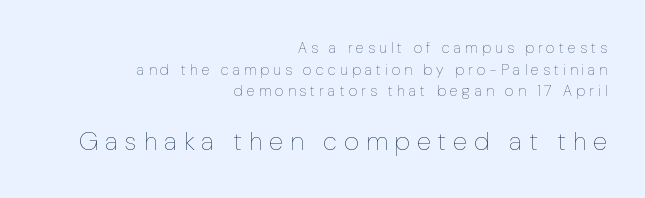
Just letters on the line, the space beneath them empty. The emphasis by scale lands on block number two, below. The strokes are not fattened; the text isn't bold. Each word looks stretched out because of the extra space between its letters.
